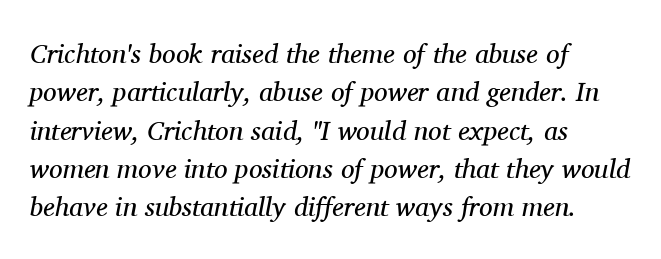
{"italic": "yes", "lean": "right", "slant_degrees": 11, "bold": "no", "underline": "no", "align": "left", "line_spacing": "normal", "line_spacing_ratio": 1.42, "letter_spacing": "normal", "letter_spacing_em": 0.0, "glyph_px": 27}
